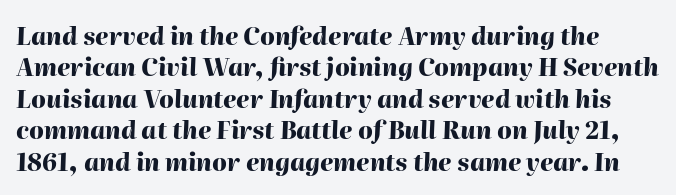
Q: Is the text bold? A: Yes.
Q: Is the text italic (slanted)? A: Yes, it leans right by about 2 degrees.
Q: Is the text underlined? A: No.
Q: Is the spacing between letters normal or unusually wide? A: Normal.
Q: Is the spacing between lines tight, normal or loose? A: Normal.
